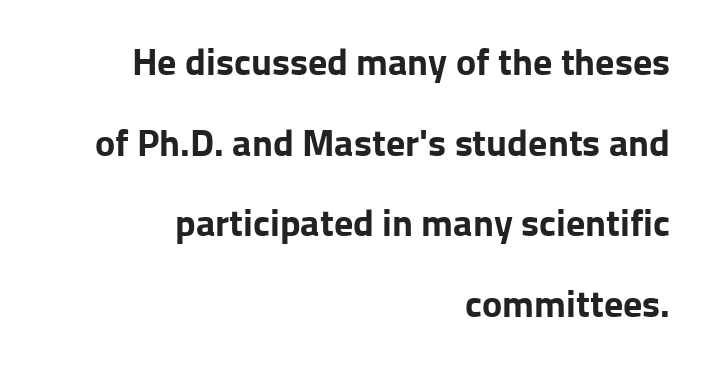
Q: Is the text bold? A: Yes.
Q: Is the text italic (slanted)? A: No, it is upright.
Q: Is the typeface a serif or a sans-serif typeface? A: Sans-serif.
Q: Is the text underlined? A: No.
Q: How is the paragraph aligned? A: Right-aligned.
Q: Is the spacing between letters normal or unusually wide? A: Normal.
Q: Is the spacing between lines tight, normal or loose? A: Loose.
Q: Width (condensed, normal, or wide)? A: Normal.
Q: Stroke contrast? A: Low.
Q: x-height? A: Medium.
Q: Monospaced? A: No.
